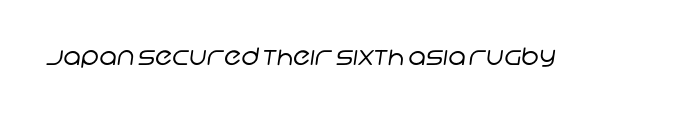
Rule under the text: the space is simply empty. What stands out about the letter spacing? Nothing — it is the standard amount. Think standard paragraph weight, or any step lighter than that.
